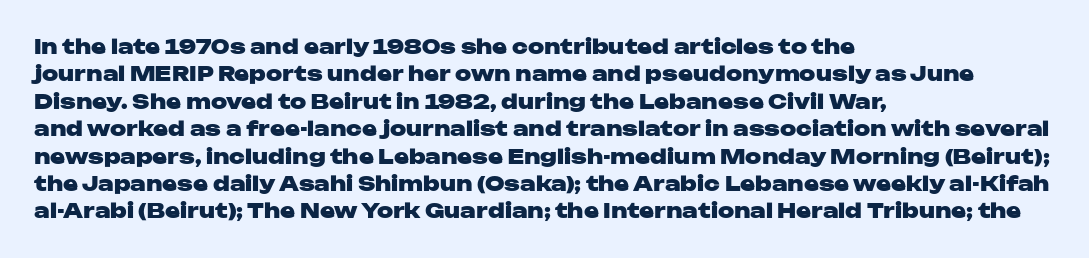
Here the glyphs are tracked normally, forming tight word shapes. The lettering stays uniformly vertical, giving the passage a roman look. The strokes are fattened all the way to bold. This sample keeps an unexceptional amount of space between lines. Underline: absent.
